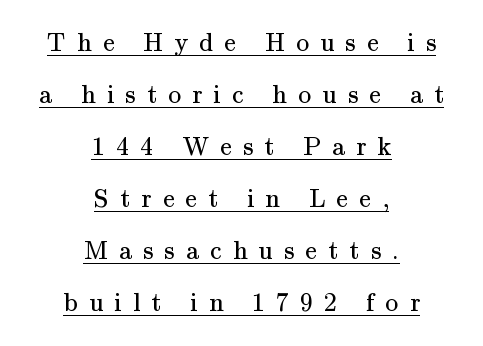
Q: Is the text bold? A: No.
Q: Is the text italic (slanted)? A: No, it is upright.
Q: Is the text underlined? A: Yes.
Q: How is the paragraph aligned? A: Centered.
Q: Is the spacing between letters normal or unusually wide? A: Unusually wide.
Q: Is the spacing between lines tight, normal or loose? A: Loose.
